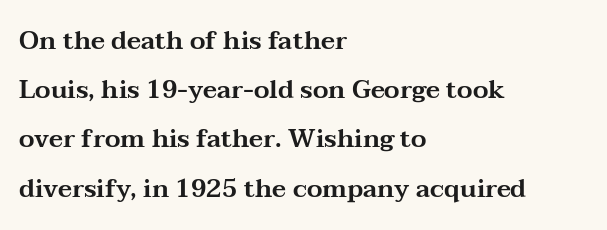
{"italic": "no", "underline": "no", "align": "left", "line_spacing": "loose", "line_spacing_ratio": 1.97, "letter_spacing": "normal", "letter_spacing_em": 0.0, "glyph_px": 25}
